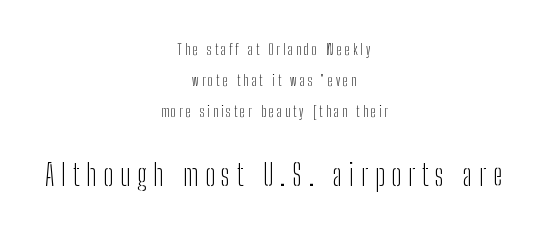
You can tell it's not italic because the verticals are truly vertical. The passage shown is not underscored anywhere. This sample has the flowing, uneven cadence of proportional lettering. Compared with a flush-left layout, this one balances lines on the center instead. Heaviness? Minimal to ordinary, like unemphasized prose. Tracking here is generous; glyphs stand well apart from one another.
